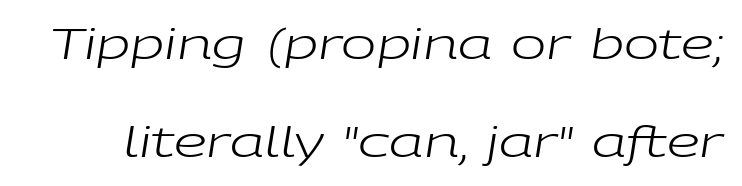
The font sits on the lighter half of the weight spectrum, regular included. The lettering tilts uniformly, giving the passage an italic look. Decoration check: the copy has no underline. This sample has the flowing, uneven cadence of proportional lettering. Summary of vertical rhythm: relaxed, with wide interline spacing.
